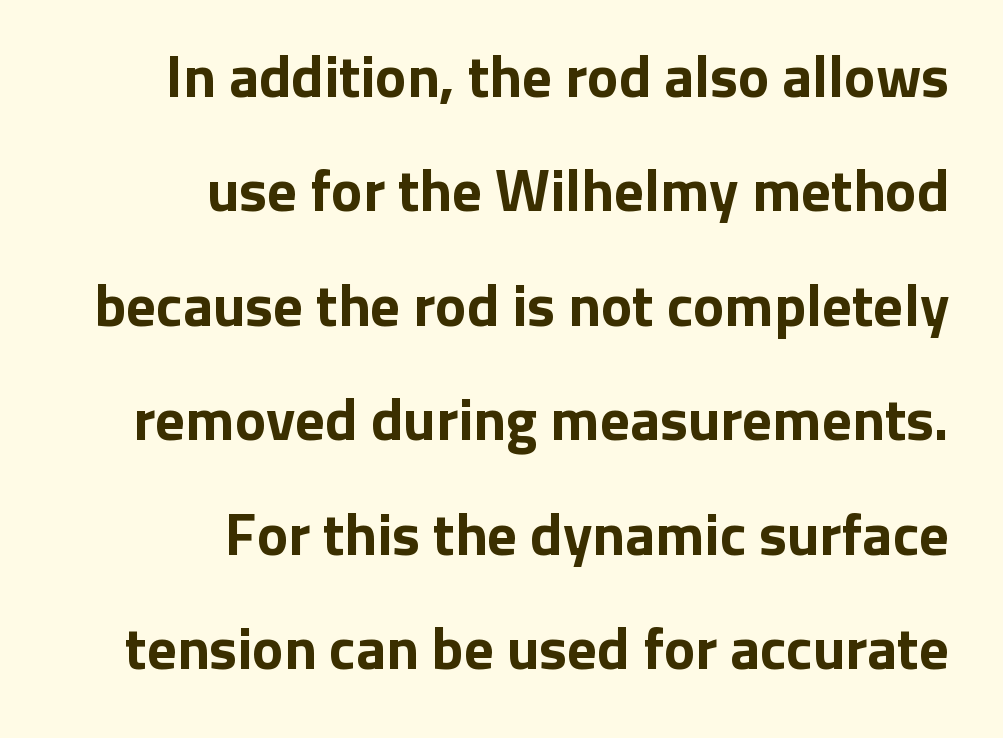
Think of a printed novel: that variable character pitch is what you see here. The paragraph has a hard right edge and a soft left edge. The glyphs are unaccompanied by any horizontal stroke below them. The passage shown has conventional tracking throughout. A typesetter would mark this as roman, not italic.
